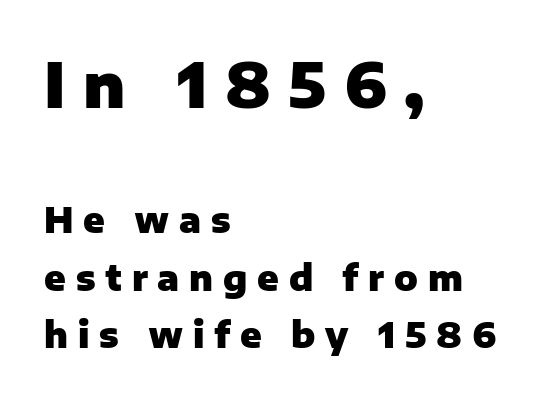
The designer gave the opening block more size than the closing block. A typesetter would call this proportional, since set widths differ per character. A full-strength bold gives these letters their thick strokes. The passage shown stacks its lines at a standard gap. The letters are spread apart with noticeably loose tracking.
